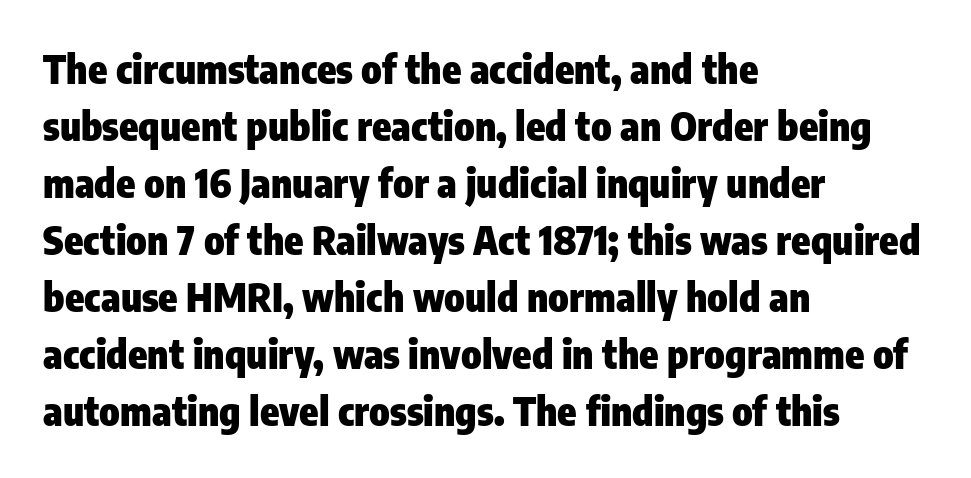
{"serif": "no", "italic": "no", "bold": "yes", "weight": "heavy", "width": "condensed", "stroke_contrast": "low", "x_height": "medium", "monospaced": "no", "underline": "no", "align": "left", "line_spacing": "normal", "line_spacing_ratio": 1.46, "letter_spacing": "normal", "letter_spacing_em": 0.0, "glyph_px": 39}
